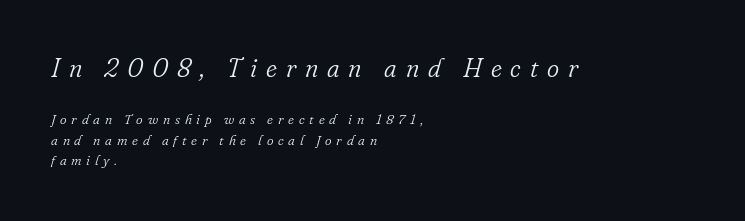
Q: Is the text bold? A: No.
Q: Is the text italic (slanted)? A: Yes, it leans right by about 16 degrees.
Q: Is the text underlined? A: No.
Q: How is the paragraph aligned? A: Left-aligned.
Q: Is the spacing between letters normal or unusually wide? A: Unusually wide.
Q: Is the spacing between lines tight, normal or loose? A: Normal.
Q: Which block of text is set in a larger size, the first (top) or the second (bottom)? A: The first (top) one.
